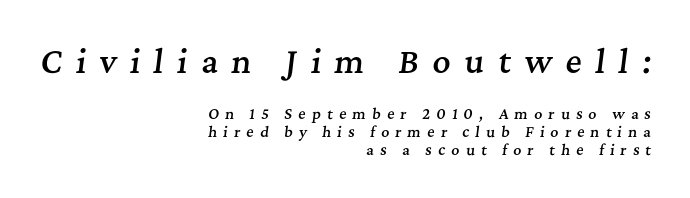
The image shows 31 px semibold serif type, italic (leaning right); set right-aligned, normal line spacing (1.29x), unusually wide letter spacing (+0.44 em), not underlined; the first (top) block is 2.21x larger; medium stroke contrast and a medium x-height.
